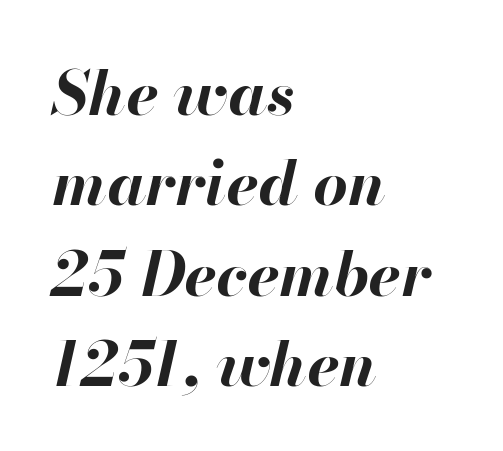
Leading matches the norm, producing a regular column. The passage shown is emphatically bold. The rendering uses natural spacing where letterforms have individual widths. Anything drawn beneath the words? Only blank space.
